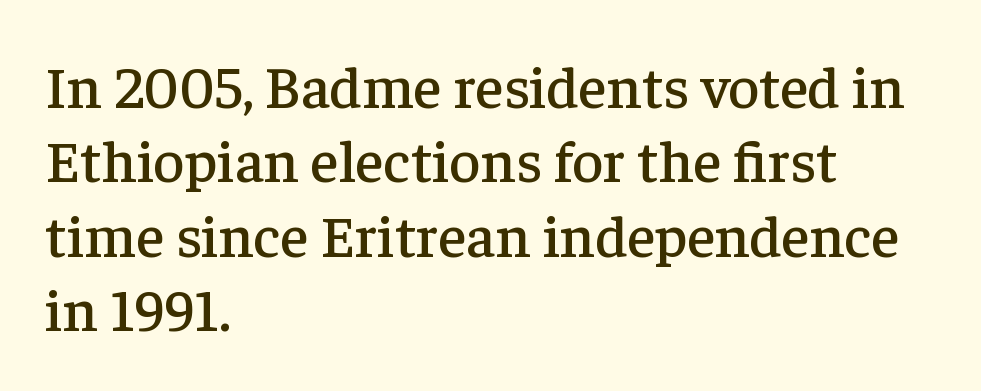
{"serif": "yes", "italic": "no", "width": "normal", "stroke_contrast": "low", "x_height": "medium", "monospaced": "no", "underline": "no", "align": "left", "line_spacing_ratio": 1.24, "letter_spacing": "normal", "letter_spacing_em": 0.0, "glyph_px": 60}
